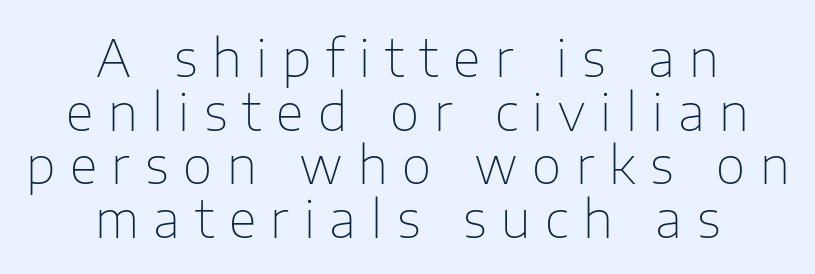
{"serif": "no", "italic": "no", "bold": "no", "weight": "thin", "width": "normal", "stroke_contrast": "low", "x_height": "medium", "monospaced": "no", "underline": "no", "align": "center", "line_spacing": "tight", "line_spacing_ratio": 1.05, "letter_spacing": "wide", "letter_spacing_em": 0.29, "glyph_px": 51}
